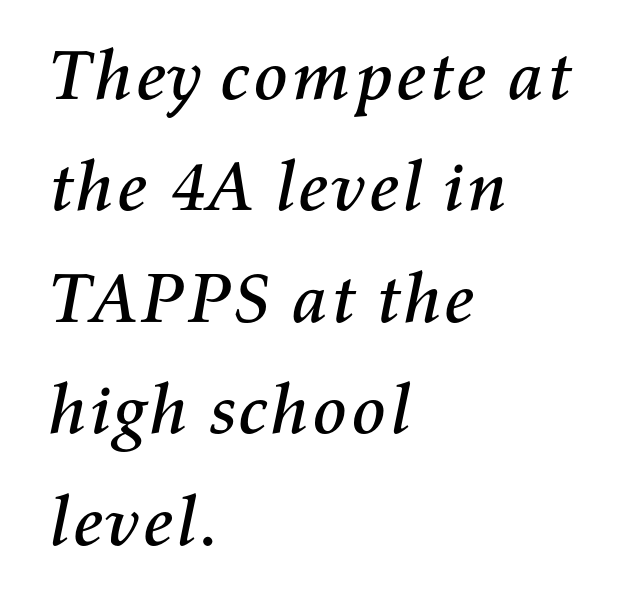
The image shows 71 px text type, italic (leaning right); set left-aligned, normal line spacing (1.57x), normal letter spacing, not underlined; medium stroke contrast and a medium x-height.
